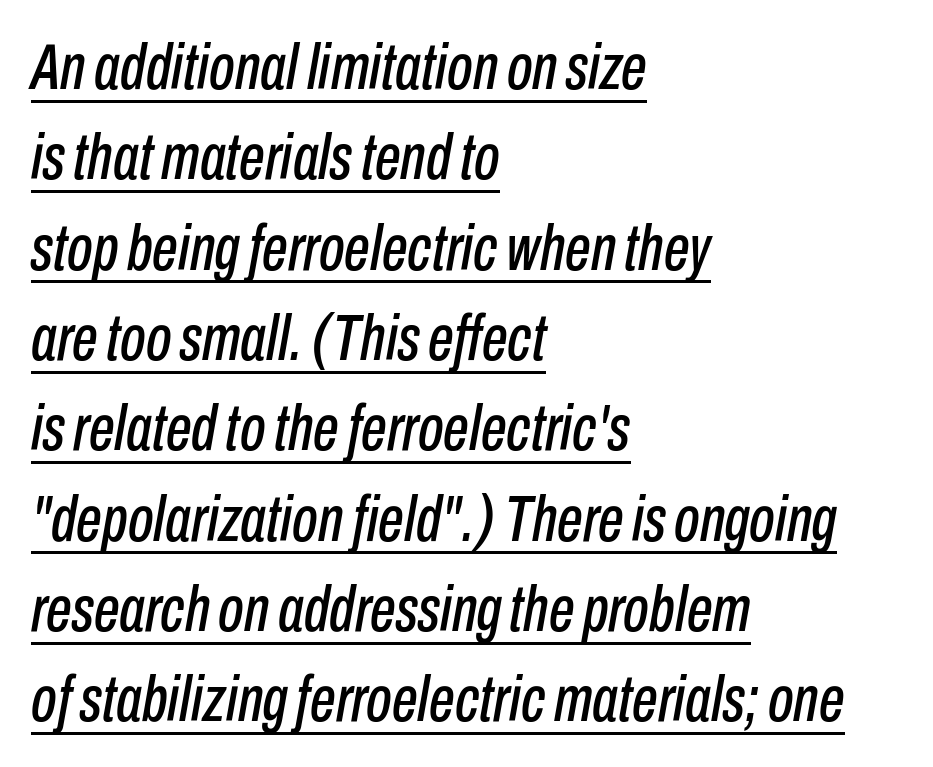
The image shows 65 px condensed type, italic (leaning right); set left-aligned, normal line spacing (1.39x), normal letter spacing, underlined; low stroke contrast and a medium x-height.
